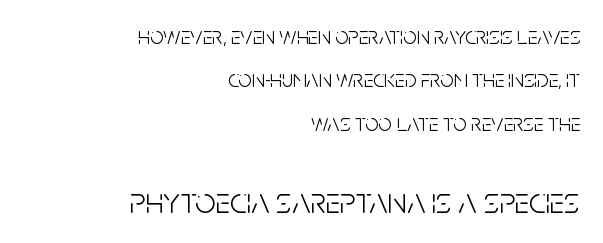
The image shows 36 px light, condensed sans-serif type, upright; set right-aligned, line spacing 1.81x, normal letter spacing, not underlined; the second (bottom) block is 1.5x larger; low stroke contrast and a large x-height.
